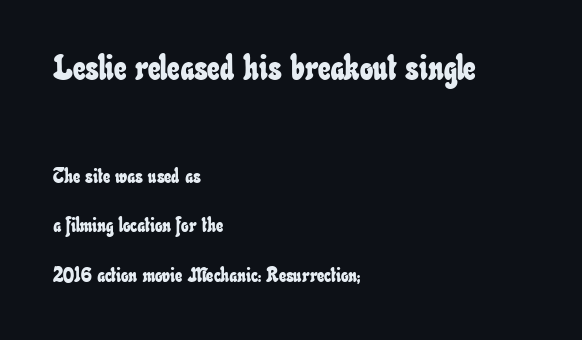
{"width": "condensed", "stroke_contrast": "low", "x_height": "small", "monospaced": "no", "underline": "no", "align": "left", "line_spacing": "loose", "line_spacing_ratio": 2.48, "letter_spacing": "normal", "letter_spacing_em": 0.0, "larger_block": "first", "size_ratio": 1.75, "glyph_px": 35}
